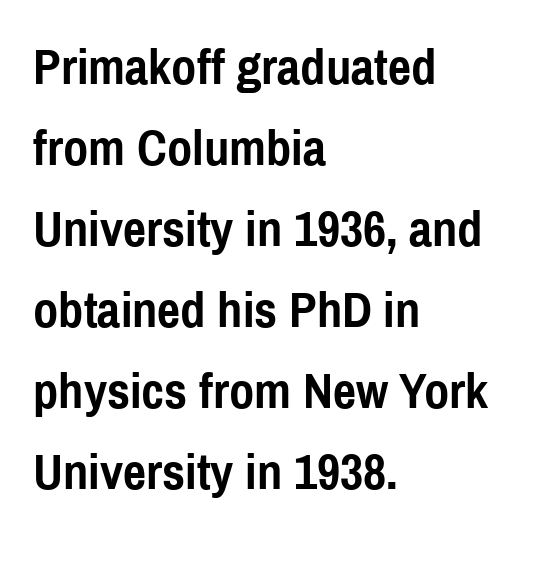
{"serif": "no", "italic": "no", "bold": "yes", "weight": "semibold", "width": "condensed", "x_height": "medium", "monospaced": "no", "underline": "no", "align": "left", "line_spacing": "normal", "line_spacing_ratio": 1.59, "letter_spacing": "normal", "letter_spacing_em": 0.0, "glyph_px": 51}
